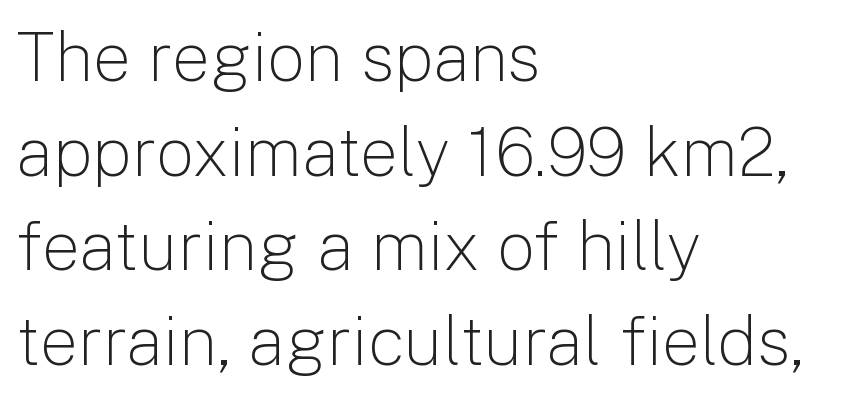
{"serif": "no", "italic": "no", "bold": "no", "weight": "light", "width": "normal", "stroke_contrast": "low", "x_height": "medium", "monospaced": "no", "underline": "no", "align": "left", "line_spacing": "normal", "line_spacing_ratio": 1.39, "letter_spacing": "normal", "letter_spacing_em": 0.0, "glyph_px": 68}
